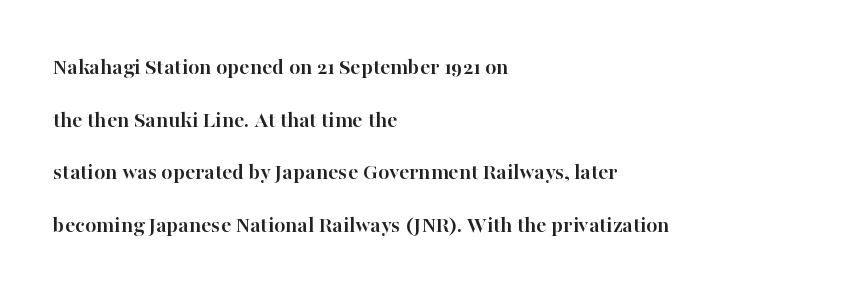
The image shows 23 px bold type, upright; set left-aligned, loose line spacing (2.29x), normal letter spacing, not underlined.
